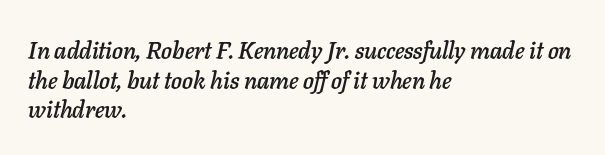
Every row of glyphs begins at an identical x-position on the left. Characters follow at the spacing the type designer built in. No word sits above an underline. The text carries the slant typical of an italic or oblique font.
